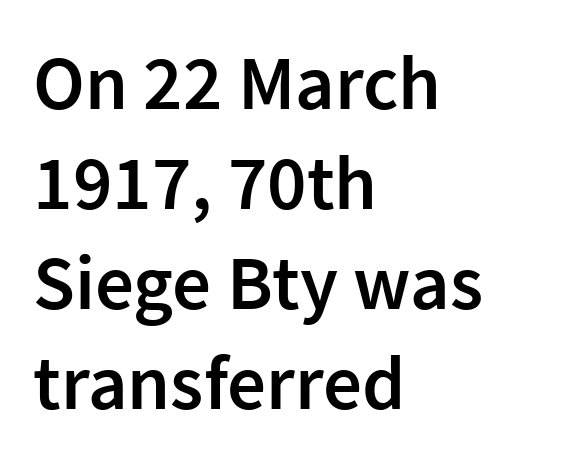
{"serif": "no", "italic": "no", "bold": "semi", "weight": "semibold", "width": "normal", "stroke_contrast": "low", "x_height": "medium", "monospaced": "no", "underline": "no", "align": "left", "line_spacing": "normal", "line_spacing_ratio": 1.3, "letter_spacing": "normal", "letter_spacing_em": 0.0, "glyph_px": 77}
